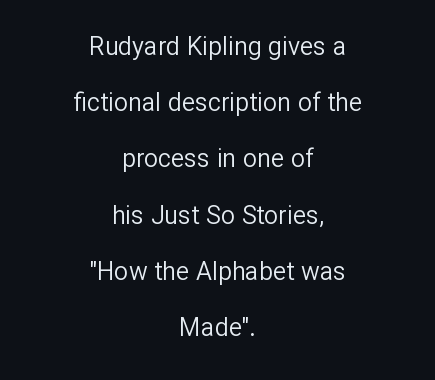
Q: Is the text bold? A: No.
Q: Is the text italic (slanted)? A: No, it is upright.
Q: Is the text underlined? A: No.
Q: How is the paragraph aligned? A: Centered.
Q: Is the spacing between letters normal or unusually wide? A: Normal.
Q: Is the spacing between lines tight, normal or loose? A: Loose.
